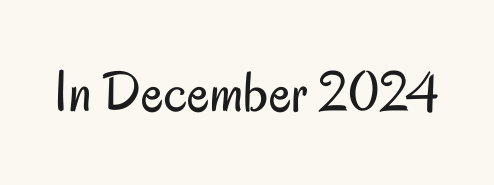
The image shows 59 px regular-weight, condensed sans-serif type, upright; set normal letter spacing, not underlined; low stroke contrast and a small x-height.
